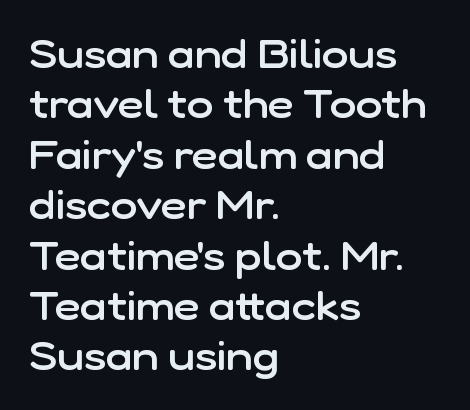
Q: Is the text bold? A: Semi-bold.
Q: Is the text italic (slanted)? A: No, it is upright.
Q: Is the typeface a serif or a sans-serif typeface? A: Sans-serif.
Q: Is the text underlined? A: No.
Q: How is the paragraph aligned? A: Left-aligned.
Q: Is the spacing between letters normal or unusually wide? A: Normal.
Q: Is the spacing between lines tight, normal or loose? A: Normal.
Q: Width (condensed, normal, or wide)? A: Normal.
Q: Stroke contrast? A: Low.
Q: x-height? A: Medium.
Q: Monospaced? A: No.
